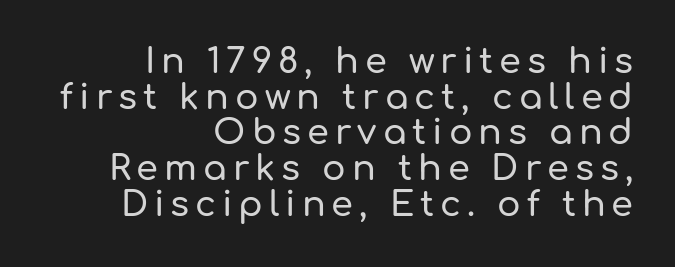
The image shows 35 px sans-serif type, upright; set right-aligned, tight line spacing (1.02x), not underlined; low stroke contrast and a medium x-height.
